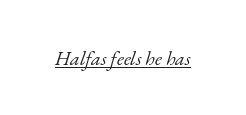
{"italic": "yes", "lean": "right", "slant_degrees": 17, "bold": "no", "underline": "yes", "letter_spacing": "normal", "letter_spacing_em": 0.0, "glyph_px": 20}
